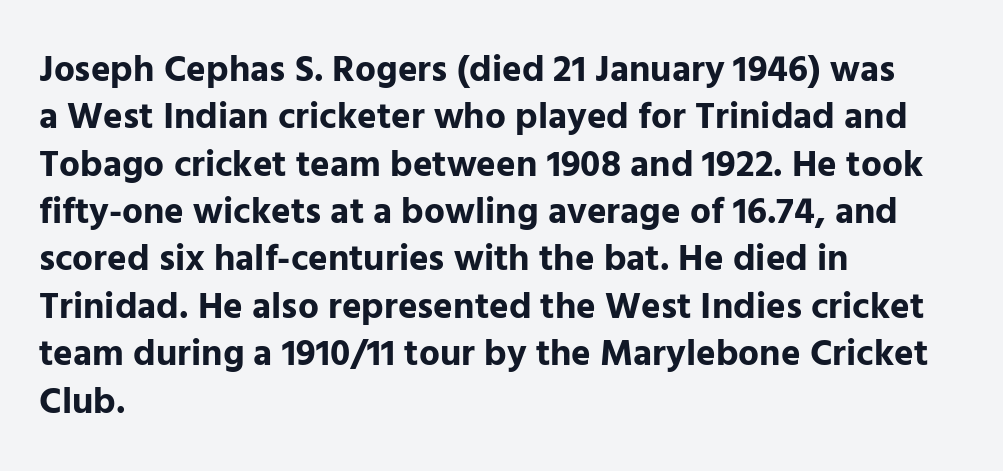
Q: Is the text bold? A: Yes.
Q: Is the text italic (slanted)? A: No, it is upright.
Q: Is the typeface a serif or a sans-serif typeface? A: Sans-serif.
Q: Is the text underlined? A: No.
Q: How is the paragraph aligned? A: Left-aligned.
Q: Is the spacing between letters normal or unusually wide? A: Normal.
Q: Is the spacing between lines tight, normal or loose? A: Normal.
Q: Width (condensed, normal, or wide)? A: Normal.
Q: Stroke contrast? A: Low.
Q: x-height? A: Medium.
Q: Monospaced? A: No.
